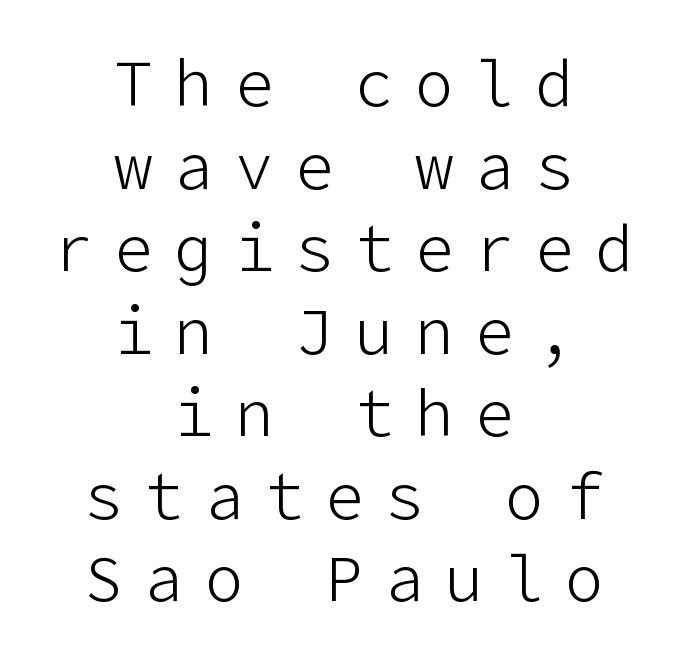
Q: Is the text bold? A: No.
Q: Is the text italic (slanted)? A: No, it is upright.
Q: Is the typeface a serif or a sans-serif typeface? A: Sans-serif.
Q: Is the text underlined? A: No.
Q: How is the paragraph aligned? A: Centered.
Q: Is the spacing between letters normal or unusually wide? A: Unusually wide.
Q: Is the spacing between lines tight, normal or loose? A: Normal.
Q: Width (condensed, normal, or wide)? A: Normal.
Q: Stroke contrast? A: Low.
Q: x-height? A: Medium.
